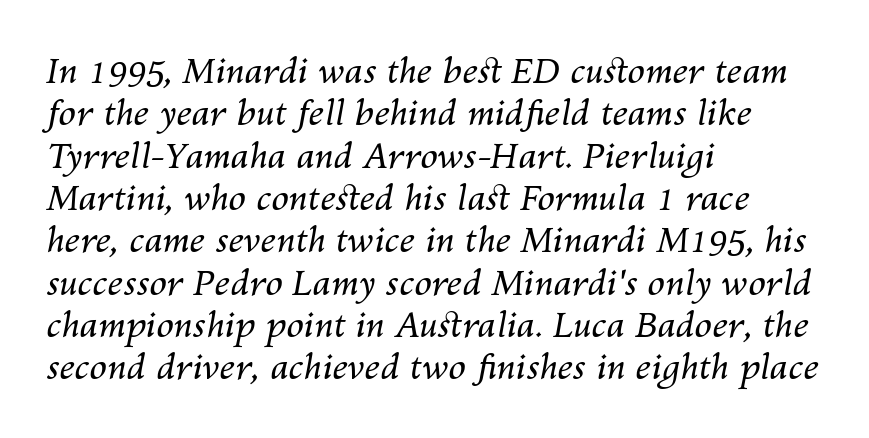
Q: Is the text bold? A: No.
Q: Is the text italic (slanted)? A: Yes, it leans right by about 10 degrees.
Q: Is the text underlined? A: No.
Q: How is the paragraph aligned? A: Left-aligned.
Q: Is the spacing between letters normal or unusually wide? A: Normal.
Q: Width (condensed, normal, or wide)? A: Normal.
Q: Stroke contrast? A: Medium.
Q: x-height? A: Medium.
Q: Monospaced? A: No.
